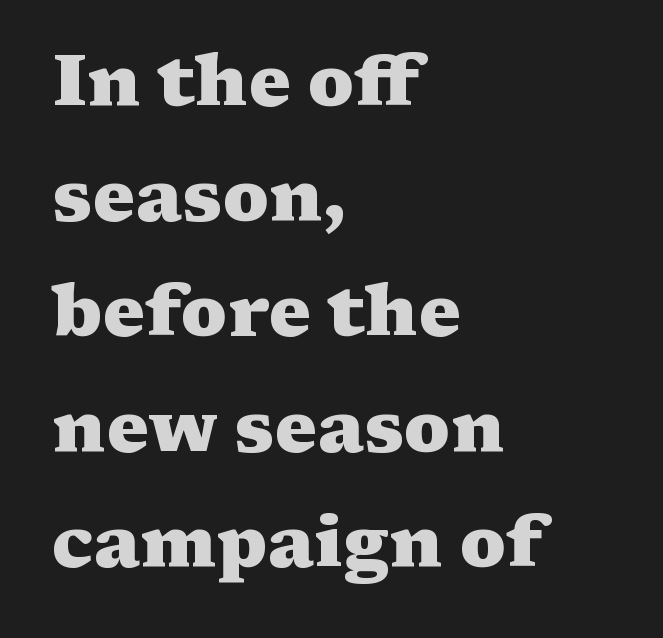
Q: Is the text bold? A: Yes.
Q: Is the text italic (slanted)? A: No, it is upright.
Q: Is the typeface a serif or a sans-serif typeface? A: Serif.
Q: Is the text underlined? A: No.
Q: How is the paragraph aligned? A: Left-aligned.
Q: Is the spacing between letters normal or unusually wide? A: Normal.
Q: Is the spacing between lines tight, normal or loose? A: Normal.
Q: Width (condensed, normal, or wide)? A: Wide.
Q: Stroke contrast? A: Medium.
Q: x-height? A: Medium.
Q: Monospaced? A: No.
